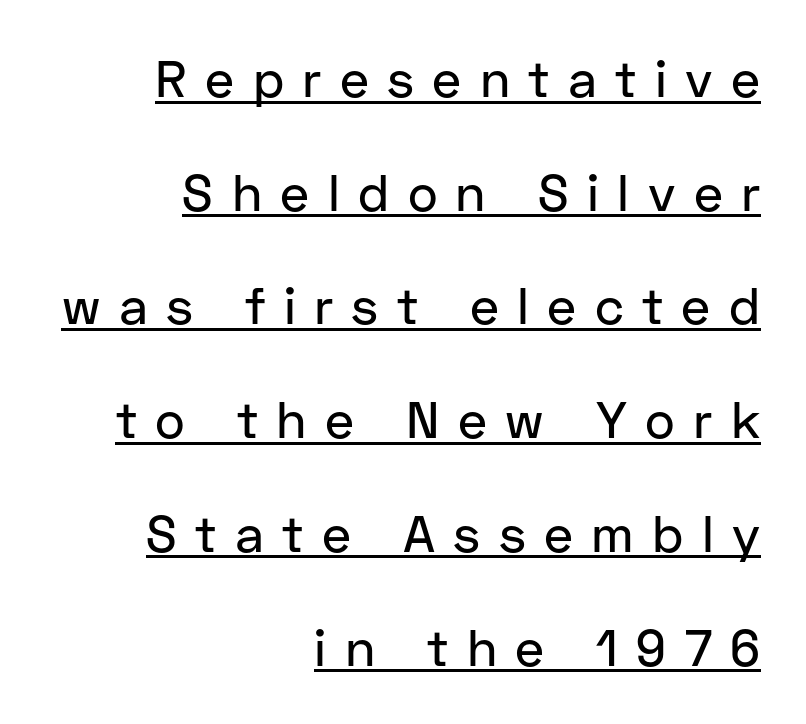
Q: Is the text italic (slanted)? A: No, it is upright.
Q: Is the typeface a serif or a sans-serif typeface? A: Sans-serif.
Q: Is the text underlined? A: Yes.
Q: How is the paragraph aligned? A: Right-aligned.
Q: Is the spacing between letters normal or unusually wide? A: Unusually wide.
Q: Is the spacing between lines tight, normal or loose? A: Loose.
Q: Width (condensed, normal, or wide)? A: Normal.
Q: Stroke contrast? A: Low.
Q: x-height? A: Medium.
Q: Monospaced? A: No.
